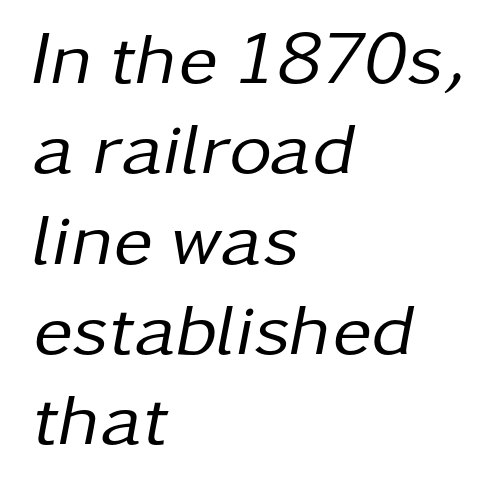
Q: Is the text bold? A: No.
Q: Is the text italic (slanted)? A: Yes, it leans right by about 11 degrees.
Q: Is the text underlined? A: No.
Q: How is the paragraph aligned? A: Left-aligned.
Q: Is the spacing between letters normal or unusually wide? A: Normal.
Q: Width (condensed, normal, or wide)? A: Normal.
Q: Stroke contrast? A: Low.
Q: x-height? A: Medium.
Q: Monospaced? A: No.
